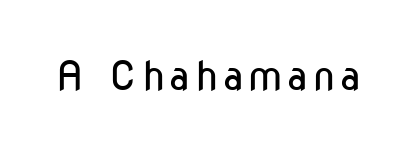
The image shows 40 px regular-weight, condensed sans-serif type, upright; set not underlined; low stroke contrast and a medium x-height.
